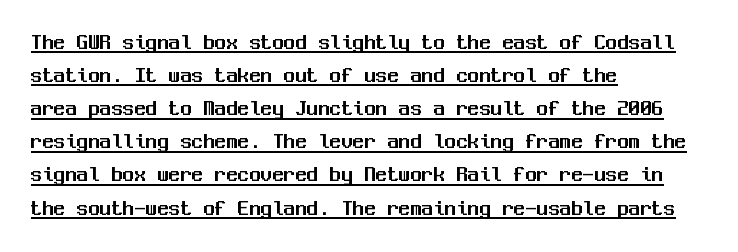
Whoever set this chose a conventional vertical rhythm. When letters stand straight like this, we call the style roman or upright. The rendered words wear a rule along their underside. Here the glyphs are tracked normally, forming tight word shapes. These lines are set flush left with a ragged right edge.
